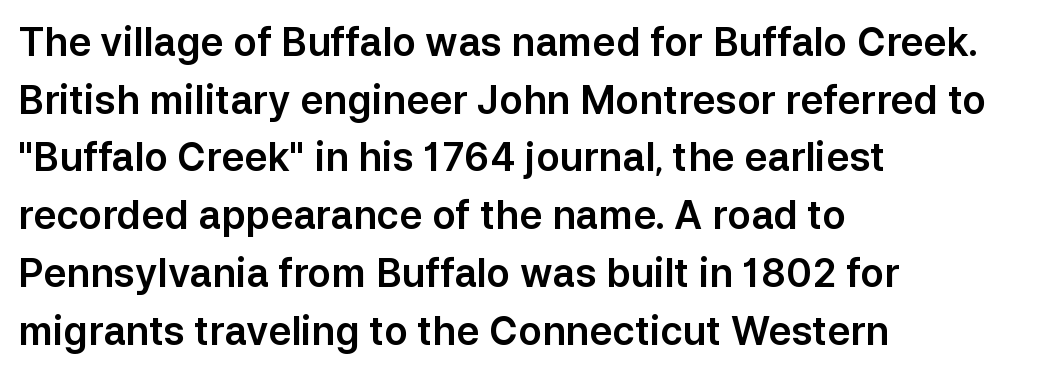
Glyph-to-glyph distance matches everyday printed text. Upright lettering throughout. Vertically, the passage feels balanced, rows spaced as you'd expect. Quick note: underline off. These lines are rendered in a variable-pitch font.
